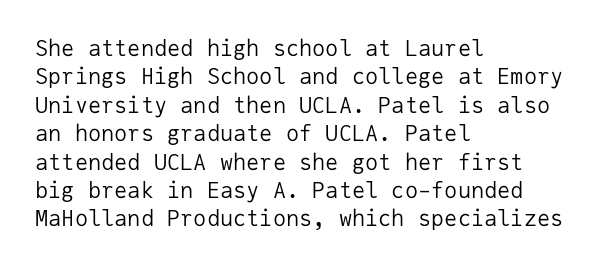
Q: Is the text bold? A: No.
Q: Is the text italic (slanted)? A: No, it is upright.
Q: Is the text underlined? A: No.
Q: How is the paragraph aligned? A: Left-aligned.
Q: Is the spacing between letters normal or unusually wide? A: Normal.
Q: Is the spacing between lines tight, normal or loose? A: Normal.
